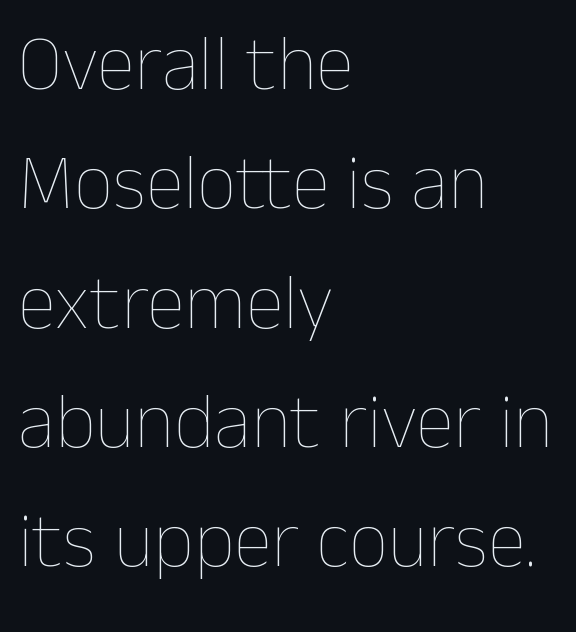
The image shows 78 px thin type, upright; set left-aligned, normal line spacing (1.53x), normal letter spacing, not underlined; low stroke contrast and a medium x-height.
